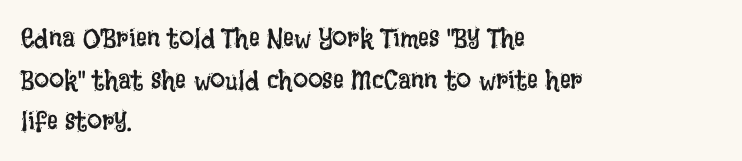
The image shows 27 px text type, upright; set left-aligned, normal line spacing (1.54x), normal letter spacing, not underlined.
